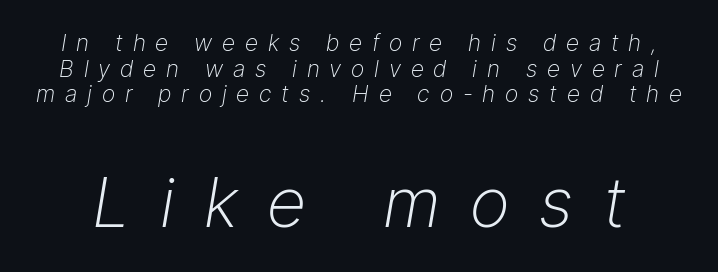
{"italic": "yes", "lean": "right", "slant_degrees": 9, "bold": "no", "weight": "light", "width": "normal", "stroke_contrast": "low", "x_height": "medium", "monospaced": "no", "underline": "no", "line_spacing": "tight", "line_spacing_ratio": 1.11, "letter_spacing": "wide", "letter_spacing_em": 0.43, "larger_block": "second", "size_ratio": 3.0, "glyph_px": 69}
